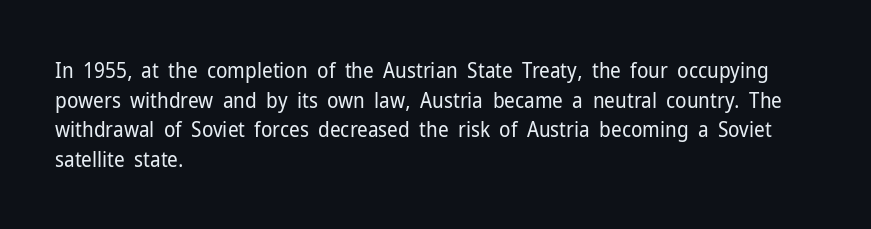
Quick note: underline off. Do the letters lean? They stand straight. The text block is weighted toward the left margin, trailing off unevenly rightward. This rendering leaves character spacing at its baseline value. Vertical spacing — default.
